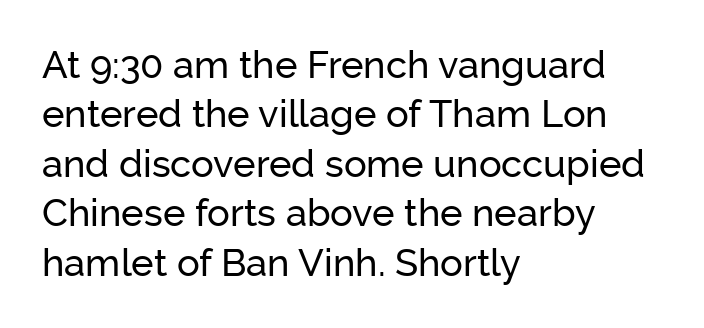
Q: Is the text italic (slanted)? A: No, it is upright.
Q: Is the typeface a serif or a sans-serif typeface? A: Sans-serif.
Q: Is the text underlined? A: No.
Q: How is the paragraph aligned? A: Left-aligned.
Q: Is the spacing between letters normal or unusually wide? A: Normal.
Q: Is the spacing between lines tight, normal or loose? A: Normal.
Q: Width (condensed, normal, or wide)? A: Normal.
Q: Stroke contrast? A: Low.
Q: x-height? A: Medium.
Q: Monospaced? A: No.
